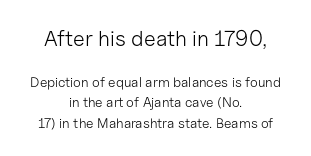
The image shows 22 px text type, upright; set centered, normal line spacing (1.44x), normal letter spacing, not underlined; the first (top) block is 1.57x larger.
